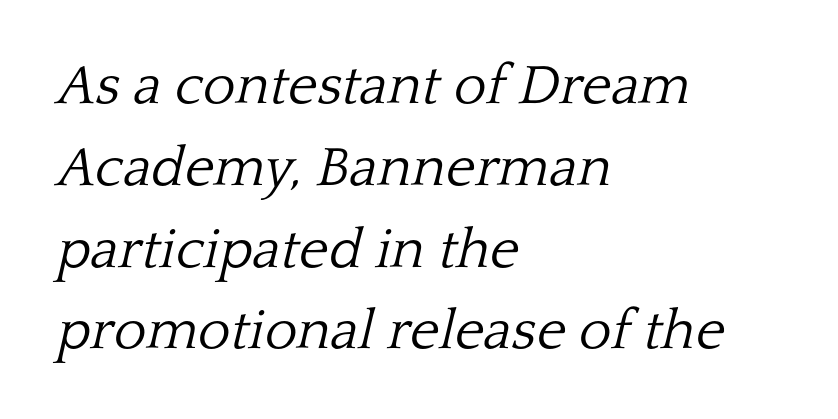
Q: Is the text bold? A: No.
Q: Is the text italic (slanted)? A: Yes, it leans right by about 13 degrees.
Q: Is the typeface a serif or a sans-serif typeface? A: Serif.
Q: Is the text underlined? A: No.
Q: How is the paragraph aligned? A: Left-aligned.
Q: Is the spacing between letters normal or unusually wide? A: Normal.
Q: Is the spacing between lines tight, normal or loose? A: Normal.
Q: Width (condensed, normal, or wide)? A: Normal.
Q: Stroke contrast? A: Low.
Q: x-height? A: Medium.
Q: Monospaced? A: No.
